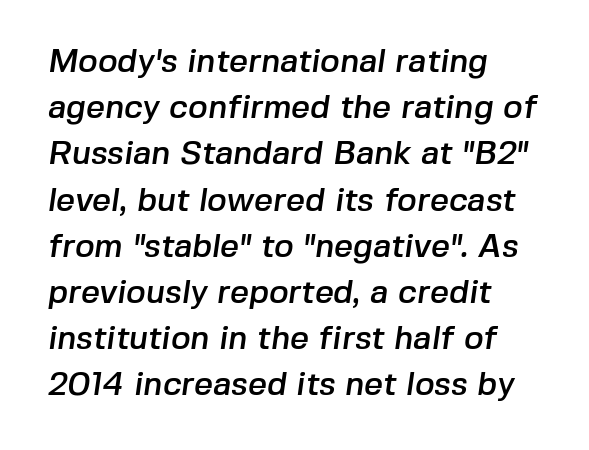
{"serif": "no", "width": "normal", "stroke_contrast": "low", "x_height": "medium", "monospaced": "no", "underline": "no", "align": "left", "line_spacing": "normal", "line_spacing_ratio": 1.4, "letter_spacing": "normal", "letter_spacing_em": 0.0, "glyph_px": 33}
